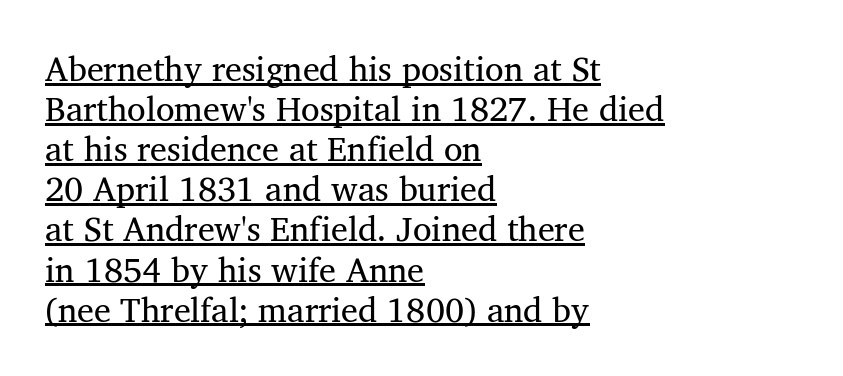
Q: Is the text bold? A: No.
Q: Is the typeface a serif or a sans-serif typeface? A: Serif.
Q: Is the text underlined? A: Yes.
Q: How is the paragraph aligned? A: Left-aligned.
Q: Is the spacing between letters normal or unusually wide? A: Normal.
Q: Width (condensed, normal, or wide)? A: Normal.
Q: Stroke contrast? A: Medium.
Q: x-height? A: Medium.
Q: Monospaced? A: No.
